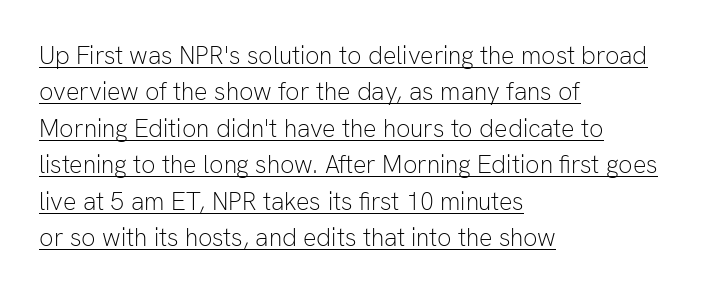
{"italic": "no", "bold": "no", "underline": "yes", "align": "left", "line_spacing": "normal", "line_spacing_ratio": 1.46, "letter_spacing": "normal", "letter_spacing_em": 0.0, "glyph_px": 25}
